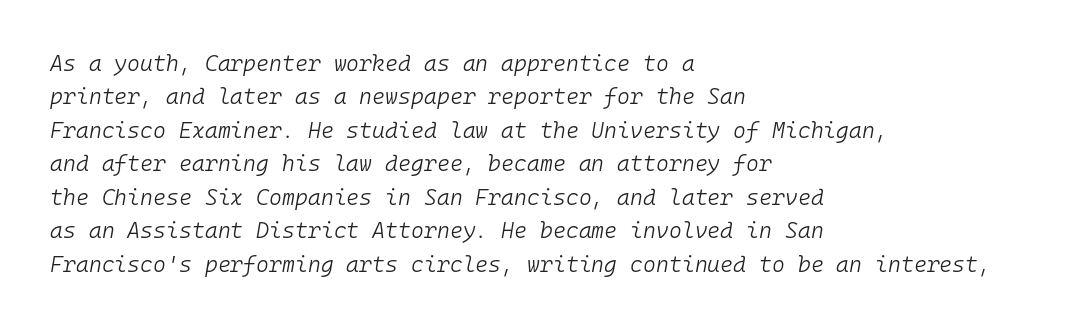
The strokes are not fattened; the text isn't bold. A typesetter would call this zero additional tracking. The area under the type is left untouched. Baseline-to-baseline distance is the conventional proportion of letter height.
